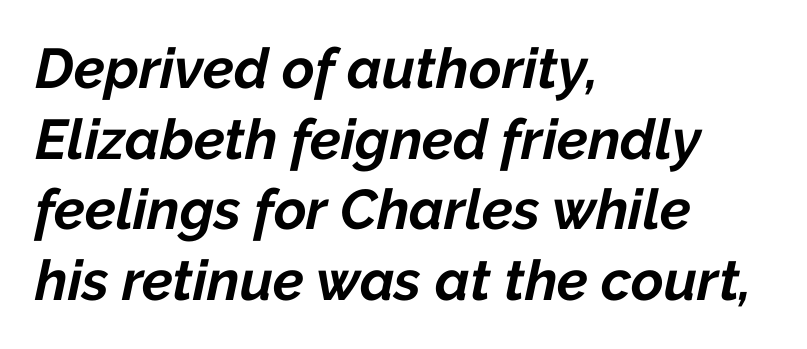
Q: Is the text bold? A: Yes.
Q: Is the text italic (slanted)? A: Yes, it leans right by about 12 degrees.
Q: Is the text underlined? A: No.
Q: How is the paragraph aligned? A: Left-aligned.
Q: Is the spacing between letters normal or unusually wide? A: Normal.
Q: Is the spacing between lines tight, normal or loose? A: Normal.
Q: Width (condensed, normal, or wide)? A: Normal.
Q: Stroke contrast? A: Low.
Q: x-height? A: Medium.
Q: Monospaced? A: No.
